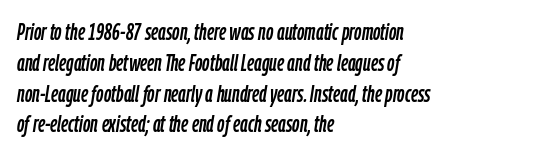
{"italic": "yes", "lean": "right", "slant_degrees": 9, "underline": "no", "align": "left", "line_spacing": "normal", "line_spacing_ratio": 1.34, "letter_spacing": "normal", "letter_spacing_em": 0.0, "glyph_px": 23}
